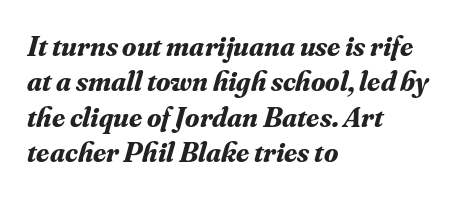
Proportional: the letters do not fall into vertical columns. The typography opts for an oblique posture over an upright one. Typographic density is high because the face is bold. This rendering leaves character spacing at its baseline value. The lines in this sample share a left origin and differ only in where they stop. Serif or sans? Serif — the stroke terminals have little feet.
